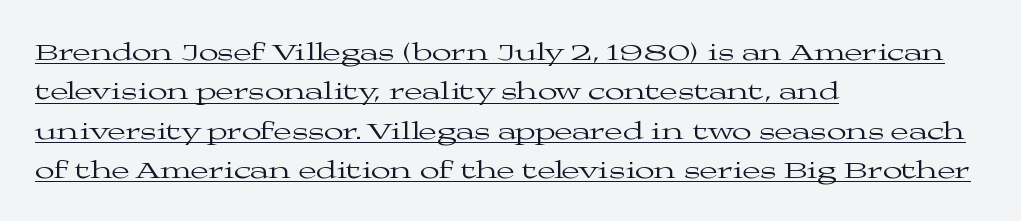
{"italic": "no", "bold": "no", "underline": "yes", "align": "left", "line_spacing": "normal", "line_spacing_ratio": 1.51, "letter_spacing": "normal", "letter_spacing_em": 0.0, "glyph_px": 26}
